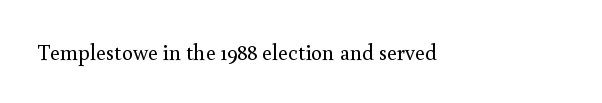
Q: Is the text bold? A: No.
Q: Is the text italic (slanted)? A: No, it is upright.
Q: Is the text underlined? A: No.
Q: Is the spacing between letters normal or unusually wide? A: Normal.
